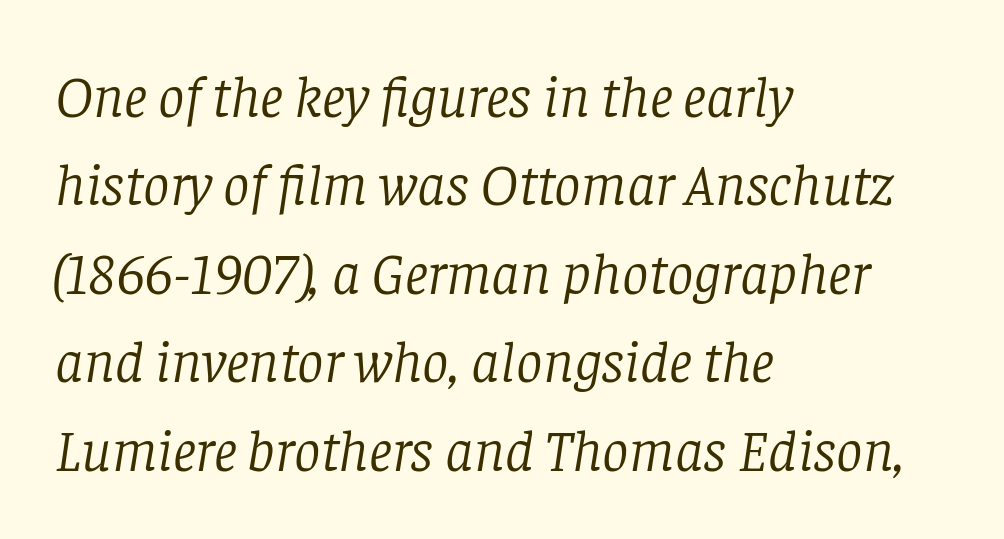
The image shows 59 px light serif type, italic (leaning right); set left-aligned, normal line spacing (1.5x), normal letter spacing, not underlined; low stroke contrast and a large x-height.
